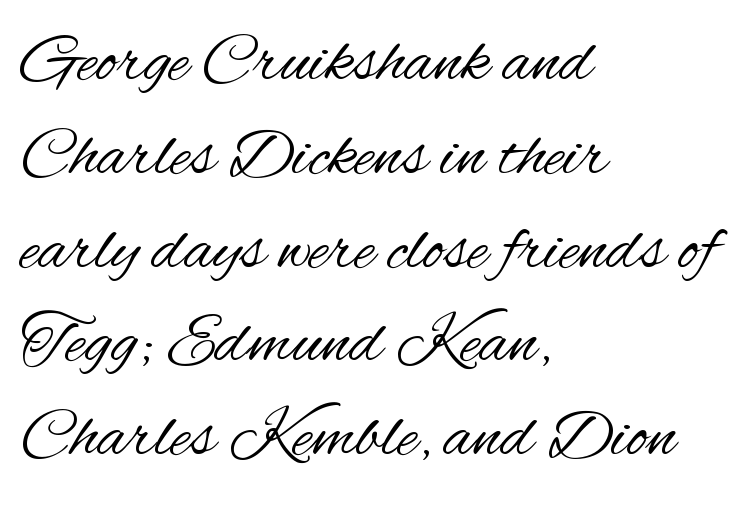
The image shows 70 px regular-weight, condensed sans-serif type; set left-aligned, normal line spacing (1.34x), normal letter spacing, not underlined; medium stroke contrast and a small x-height.
